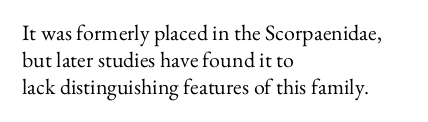
Beneath every word, the page is bare. The lettering holds an erect, upright posture throughout. Caption: face not bold, strokes unweighted. The gaps between neighbouring characters are ordinary and unremarkable.
